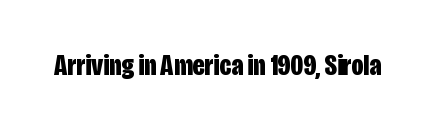
Q: Is the text bold? A: Yes.
Q: Is the text italic (slanted)? A: No, it is upright.
Q: Is the typeface a serif or a sans-serif typeface? A: Sans-serif.
Q: Is the text underlined? A: No.
Q: Is the spacing between letters normal or unusually wide? A: Normal.
Q: Width (condensed, normal, or wide)? A: Condensed.
Q: Stroke contrast? A: Low.
Q: x-height? A: Large.
Q: Monospaced? A: No.
